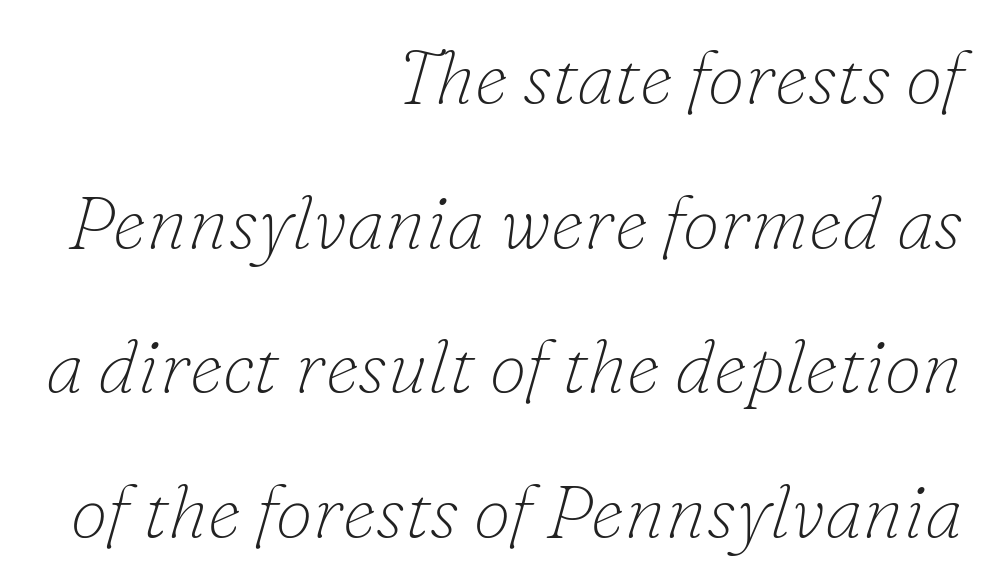
Letterform terminals end in serifs throughout the passage. Character widths vary here, with narrow letters taking less room than wide ones. Stroke mass is kept to a normal reading level or below. Just letters on the line, the space beneath them empty.
